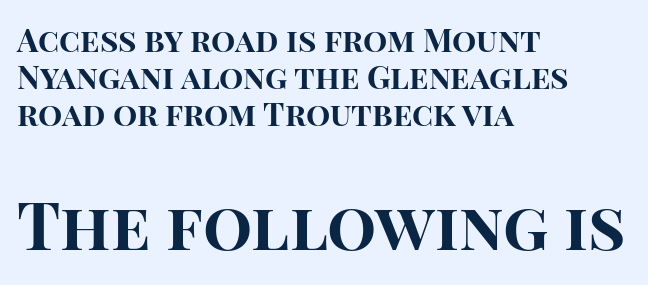
Just letters on the line, the space beneath them empty. The face used here is proportionally spaced, like ordinary book or web type. If you measured baseline to baseline, you'd find a short distance. Nope, no serifs anywhere on these letters.
